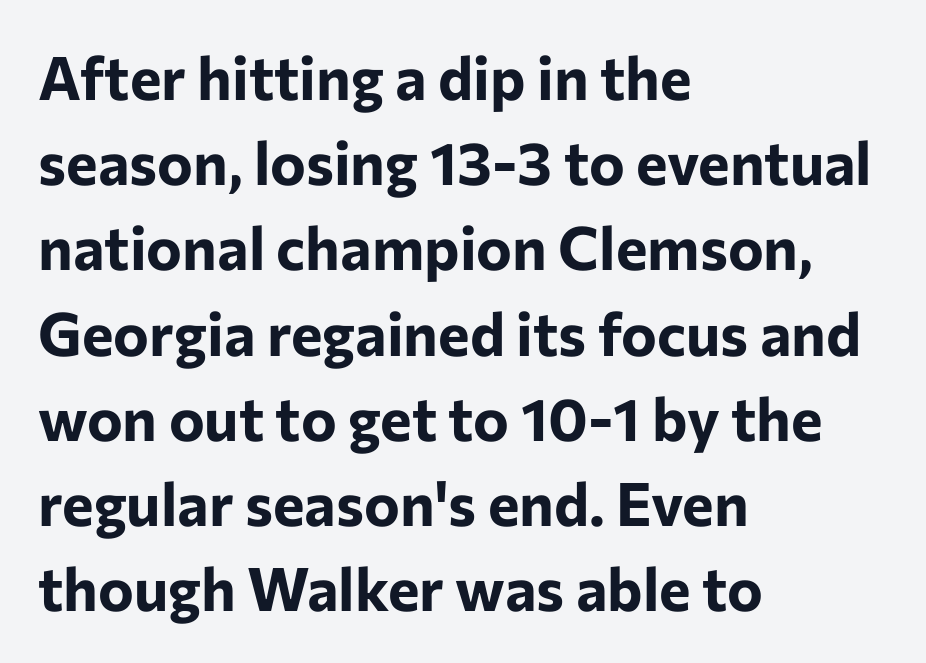
The typeface chosen for these lines omits serifs. This sample uses an upright cut, with every glyph sitting square on the baseline. A classic flush-left, rag-right setting is used for this passage. Every letter is thick-stroked: bold, no question. Underlining? Definitely not there. Is there much room between lines? A standard amount, neither cramped nor airy.
